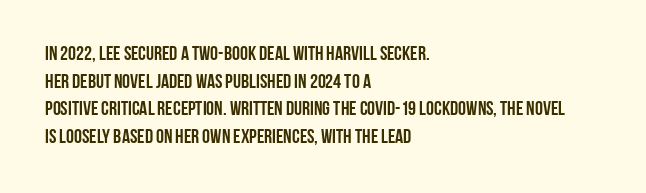
The image shows 20 px text type, upright; set left-aligned, normal line spacing (1.38x), normal letter spacing, not underlined.
